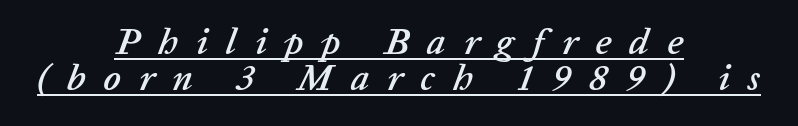
The image shows 37 px text type, italic (leaning right); set centered, tight line spacing (0.97x), unusually wide letter spacing (+0.49 em), underlined; low stroke contrast and a medium x-height.
